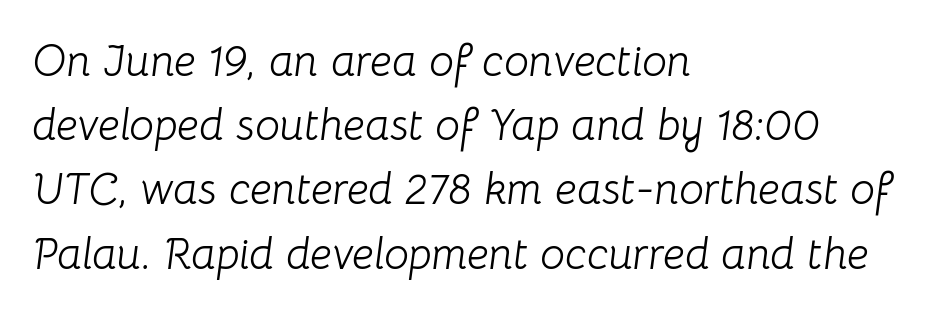
{"italic": "yes", "lean": "right", "slant_degrees": 8, "bold": "no", "weight": "light", "width": "normal", "stroke_contrast": "low", "x_height": "medium", "monospaced": "no", "underline": "no", "align": "left", "line_spacing": "normal", "line_spacing_ratio": 1.46, "letter_spacing": "normal", "letter_spacing_em": 0.0, "glyph_px": 44}
